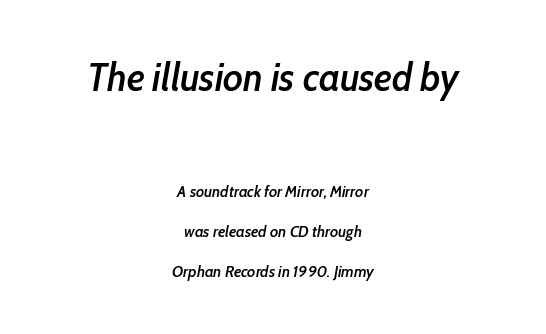
Q: Is the text bold? A: Semi-bold.
Q: Is the text italic (slanted)? A: Yes, it leans right by about 10 degrees.
Q: Is the text underlined? A: No.
Q: How is the paragraph aligned? A: Centered.
Q: Is the spacing between letters normal or unusually wide? A: Normal.
Q: Is the spacing between lines tight, normal or loose? A: Loose.
Q: Which block of text is set in a larger size, the first (top) or the second (bottom)? A: The first (top) one.
Q: Width (condensed, normal, or wide)? A: Condensed.
Q: Stroke contrast? A: Low.
Q: x-height? A: Medium.
Q: Monospaced? A: No.
